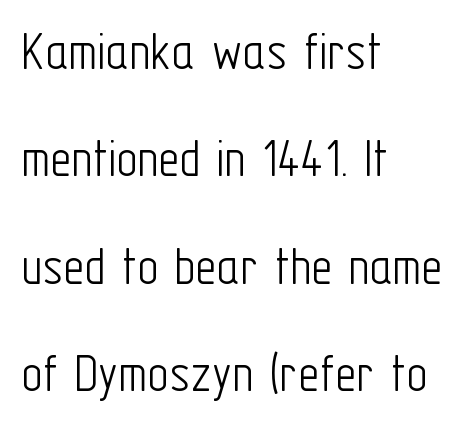
{"serif": "no", "italic": "no", "bold": "no", "weight": "light", "width": "condensed", "stroke_contrast": "low", "x_height": "medium", "monospaced": "no", "underline": "no", "align": "left", "line_spacing_ratio": 1.85, "letter_spacing": "normal", "letter_spacing_em": 0.0, "glyph_px": 58}
